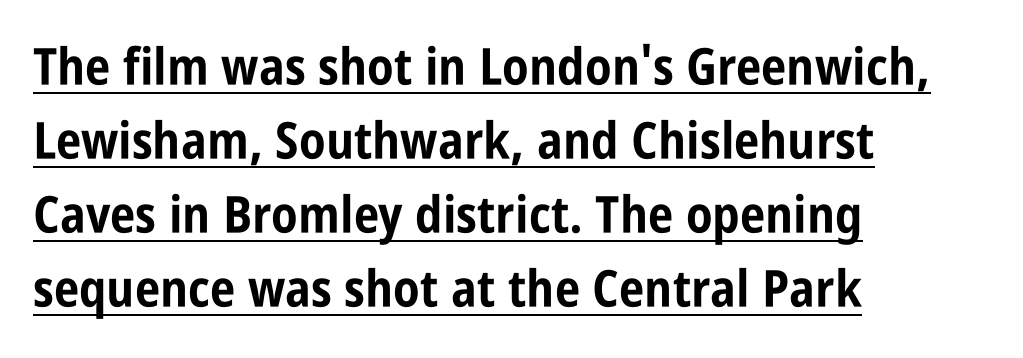
The image shows 51 px bold, condensed sans-serif type, upright; set left-aligned, normal line spacing (1.45x), normal letter spacing, underlined; low stroke contrast and a large x-height.
